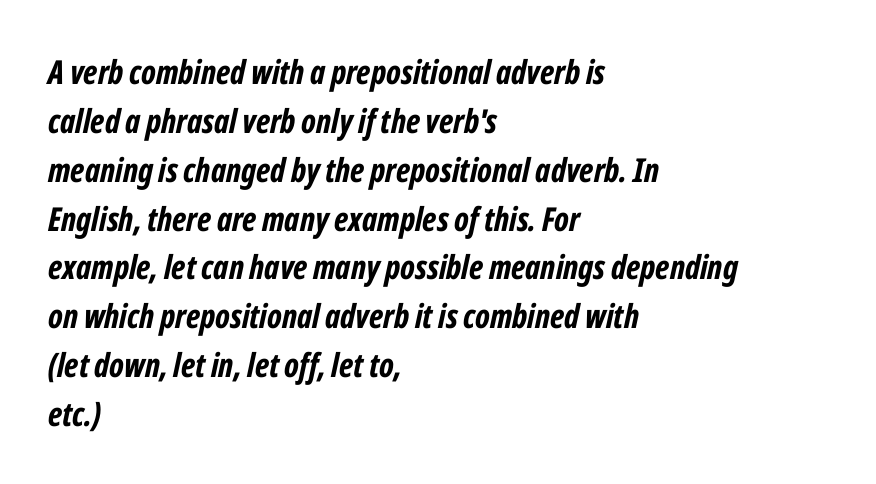
The image shows 33 px bold, condensed type, italic (leaning right); set left-aligned, normal line spacing (1.48x), normal letter spacing, not underlined; low stroke contrast and a medium x-height.
